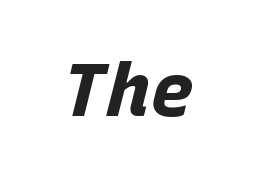
{"italic": "yes", "lean": "right", "slant_degrees": 15, "bold": "yes", "weight": "bold", "width": "normal", "stroke_contrast": "low", "x_height": "large", "monospaced": "yes", "underline": "no", "letter_spacing": "normal", "letter_spacing_em": 0.0, "glyph_px": 74}
